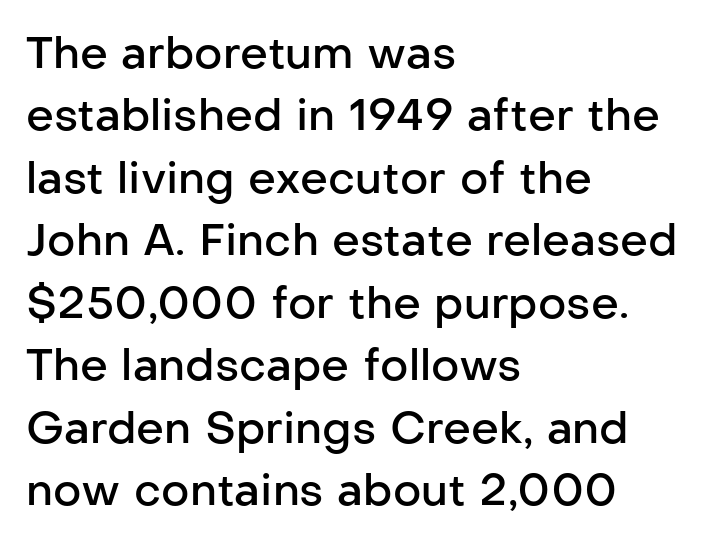
Q: Is the text bold? A: Semi-bold.
Q: Is the text italic (slanted)? A: No, it is upright.
Q: Is the typeface a serif or a sans-serif typeface? A: Sans-serif.
Q: Is the text underlined? A: No.
Q: How is the paragraph aligned? A: Left-aligned.
Q: Is the spacing between letters normal or unusually wide? A: Normal.
Q: Is the spacing between lines tight, normal or loose? A: Normal.
Q: Width (condensed, normal, or wide)? A: Normal.
Q: Stroke contrast? A: Low.
Q: x-height? A: Medium.
Q: Monospaced? A: No.
